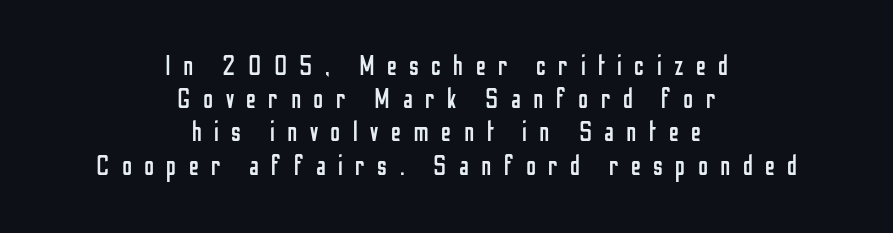
The image shows 27 px text type, upright; set centered, line spacing 1.23x, unusually wide letter spacing (+0.46 em), not underlined.
